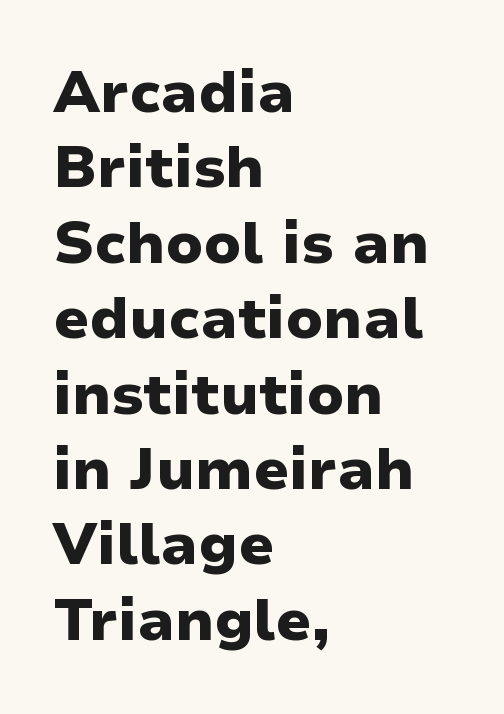
Serifs: no, the terminals of the letterforms are clean. The gaps between neighbouring characters are ordinary and unremarkable. These lines were composed using upright roman letters. Underline: absent. The compositor pushed each line to the left boundary.
